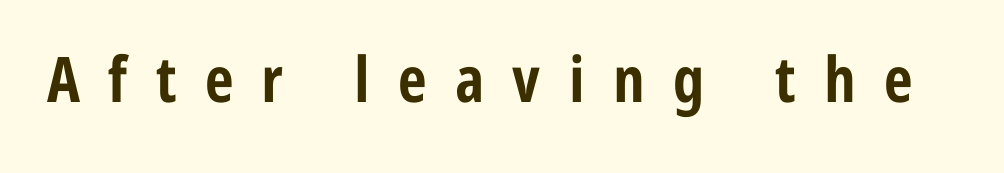
Q: Is the text bold? A: Yes.
Q: Is the text italic (slanted)? A: No, it is upright.
Q: Is the typeface a serif or a sans-serif typeface? A: Sans-serif.
Q: Is the text underlined? A: No.
Q: Is the spacing between letters normal or unusually wide? A: Unusually wide.
Q: Width (condensed, normal, or wide)? A: Condensed.
Q: Stroke contrast? A: Low.
Q: x-height? A: Medium.
Q: Monospaced? A: No.
